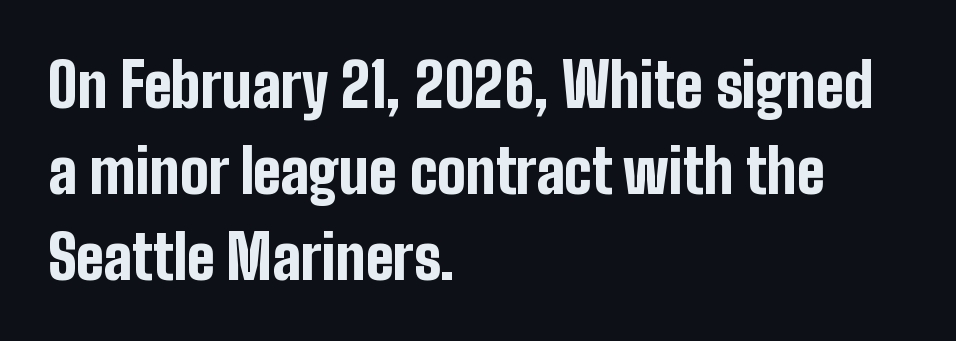
{"serif": "no", "italic": "no", "bold": "yes", "weight": "bold", "width": "condensed", "stroke_contrast": "low", "x_height": "medium", "monospaced": "no", "underline": "no", "align": "left", "line_spacing": "normal", "line_spacing_ratio": 1.43, "letter_spacing": "normal", "letter_spacing_em": 0.0, "glyph_px": 60}
